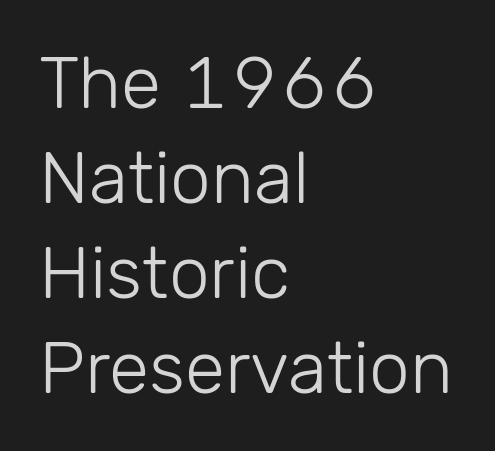
Q: Is the text bold? A: No.
Q: Is the text italic (slanted)? A: No, it is upright.
Q: Is the typeface a serif or a sans-serif typeface? A: Sans-serif.
Q: Is the text underlined? A: No.
Q: How is the paragraph aligned? A: Left-aligned.
Q: Is the spacing between letters normal or unusually wide? A: Normal.
Q: Is the spacing between lines tight, normal or loose? A: Normal.
Q: Width (condensed, normal, or wide)? A: Normal.
Q: Stroke contrast? A: Low.
Q: x-height? A: Medium.
Q: Monospaced? A: No.
